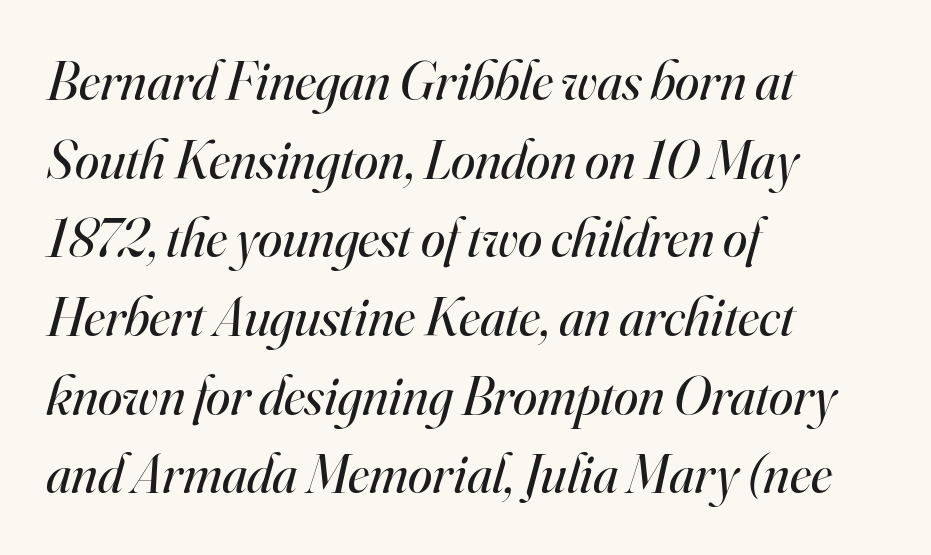
{"serif": "yes", "italic": "yes", "lean": "right", "slant_degrees": 16, "bold": "no", "weight": "regular", "width": "normal", "stroke_contrast": "high", "x_height": "small", "monospaced": "no", "underline": "no", "align": "left", "line_spacing": "normal", "line_spacing_ratio": 1.43, "letter_spacing": "normal", "letter_spacing_em": 0.0, "glyph_px": 55}
